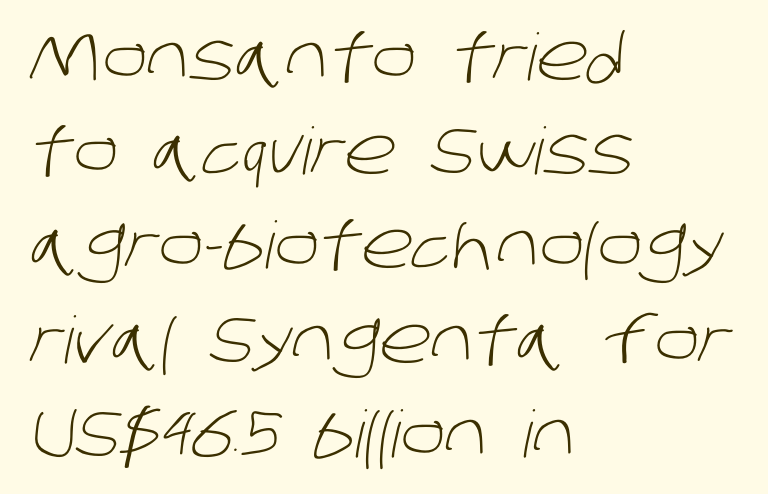
Q: Is the text bold? A: No.
Q: Is the typeface a serif or a sans-serif typeface? A: Sans-serif.
Q: Is the text underlined? A: No.
Q: How is the paragraph aligned? A: Left-aligned.
Q: Is the spacing between letters normal or unusually wide? A: Normal.
Q: Is the spacing between lines tight, normal or loose? A: Normal.
Q: Width (condensed, normal, or wide)? A: Normal.
Q: Stroke contrast? A: Low.
Q: x-height? A: Large.
Q: Monospaced? A: No.
